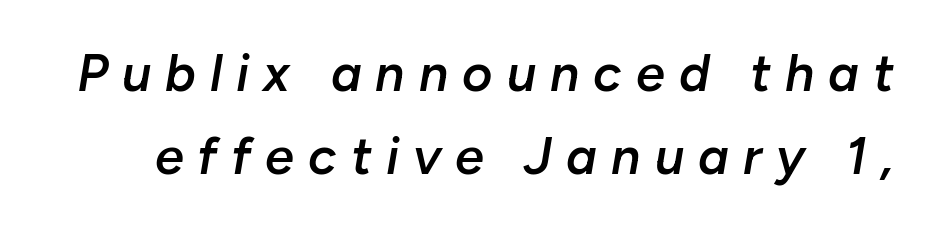
Q: Is the text bold? A: Semi-bold.
Q: Is the text italic (slanted)? A: Yes, it leans right by about 10 degrees.
Q: Is the text underlined? A: No.
Q: Is the spacing between letters normal or unusually wide? A: Unusually wide.
Q: Is the spacing between lines tight, normal or loose? A: Normal.
Q: Width (condensed, normal, or wide)? A: Normal.
Q: Stroke contrast? A: Low.
Q: x-height? A: Medium.
Q: Monospaced? A: No.
